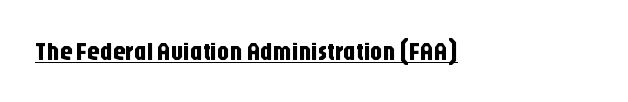
{"italic": "no", "underline": "yes", "letter_spacing": "normal", "letter_spacing_em": 0.0, "glyph_px": 25}
